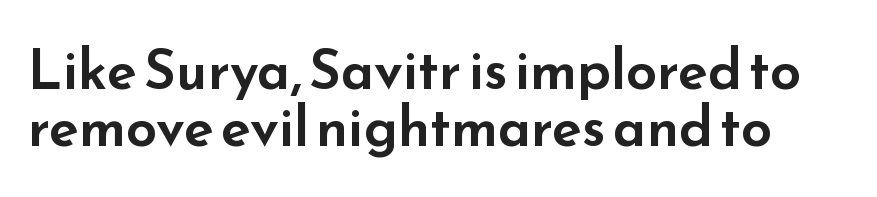
{"serif": "no", "italic": "no", "width": "wide", "stroke_contrast": "low", "x_height": "small", "monospaced": "no", "underline": "no", "line_spacing": "tight", "line_spacing_ratio": 1.04, "letter_spacing": "normal", "letter_spacing_em": 0.0, "glyph_px": 55}
